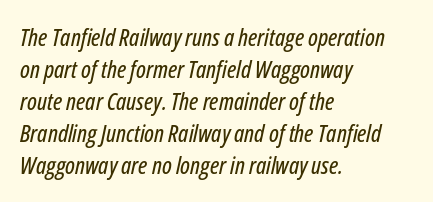
The lines in this sample share a left origin and differ only in where they stop. Slant detected: the letters are inclined. Unmarked baselines from the first word to the last. How would I describe the line gaps? Plain and ordinary.
